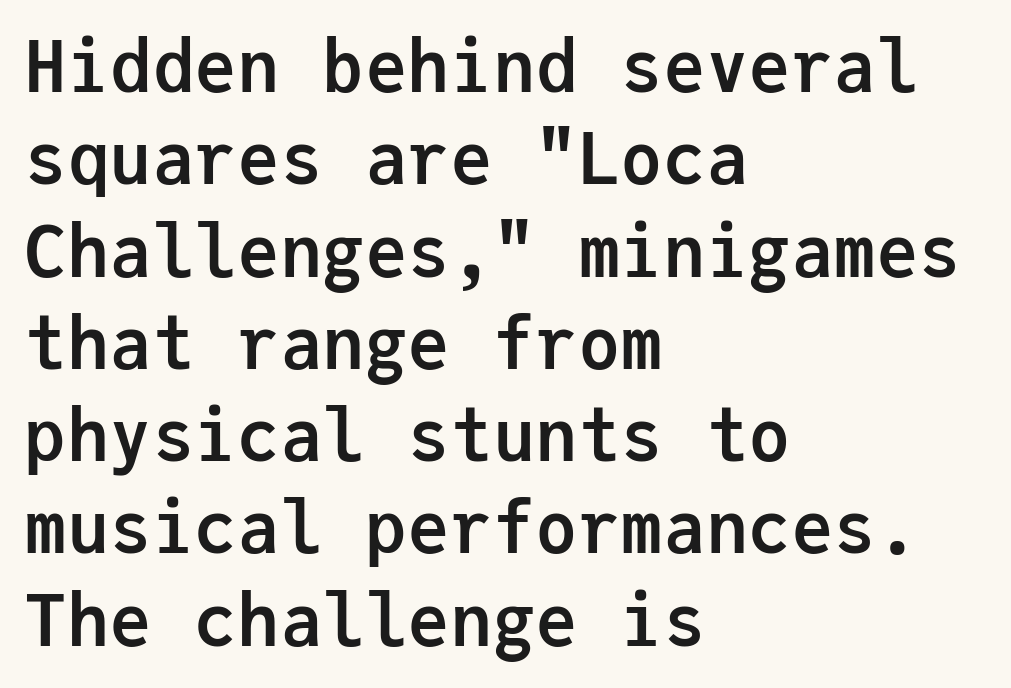
The image shows 71 px semibold sans-serif type, upright, monospaced; set left-aligned, normal line spacing (1.3x), normal letter spacing, not underlined; low stroke contrast and a medium x-height.
